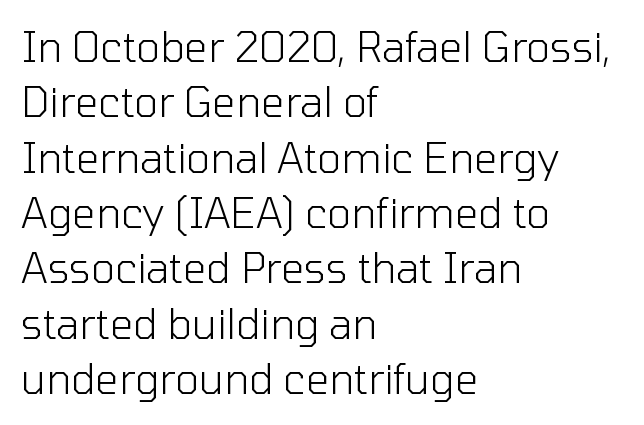
The image shows 41 px light sans-serif type, upright; set left-aligned, normal line spacing (1.35x), normal letter spacing, not underlined; low stroke contrast and a medium x-height.
